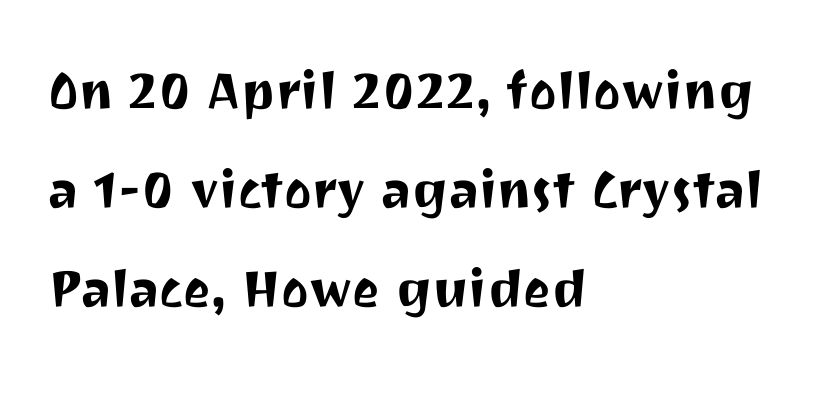
The face used here is rendered with its standard letterfit. Do the characters align in a grid? No, the font is proportional. This rendering features lettering with no underline. These lines were composed using upright roman letters.
